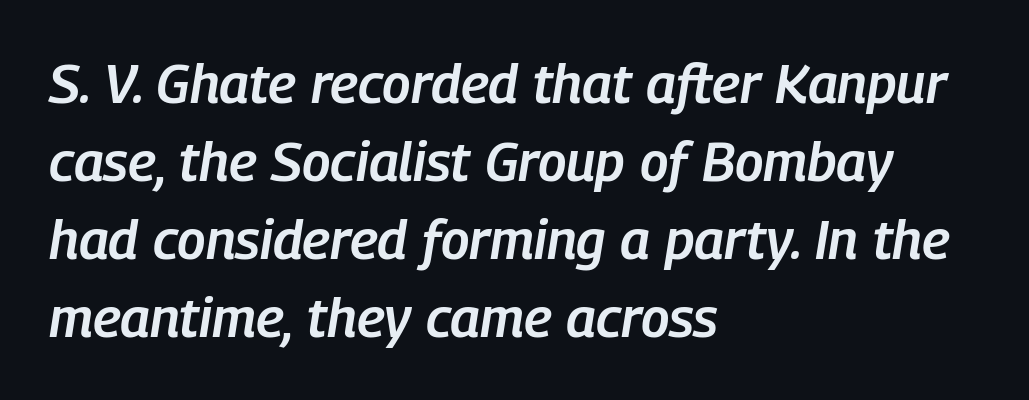
The image shows 55 px semibold, condensed type, italic (leaning right); set left-aligned, normal line spacing (1.42x), normal letter spacing, not underlined; low stroke contrast and a medium x-height.
